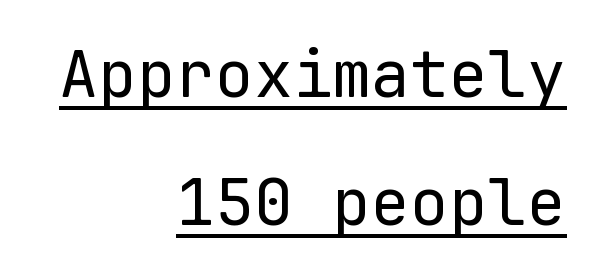
Q: Is the text bold? A: No.
Q: Is the text italic (slanted)? A: No, it is upright.
Q: Is the typeface a serif or a sans-serif typeface? A: Sans-serif.
Q: Is the text underlined? A: Yes.
Q: How is the paragraph aligned? A: Right-aligned.
Q: Is the spacing between letters normal or unusually wide? A: Normal.
Q: Is the spacing between lines tight, normal or loose? A: Loose.
Q: Width (condensed, normal, or wide)? A: Normal.
Q: Stroke contrast? A: Low.
Q: x-height? A: Medium.
Q: Monospaced? A: Yes.
